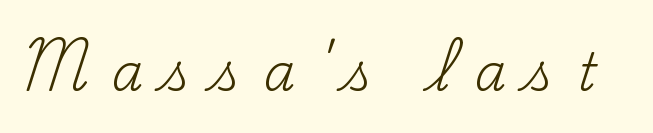
{"serif": "yes", "bold": "no", "weight": "regular", "width": "normal", "stroke_contrast": "medium", "x_height": "small", "monospaced": "no", "underline": "no", "letter_spacing": "wide", "letter_spacing_em": 0.42, "glyph_px": 51}
